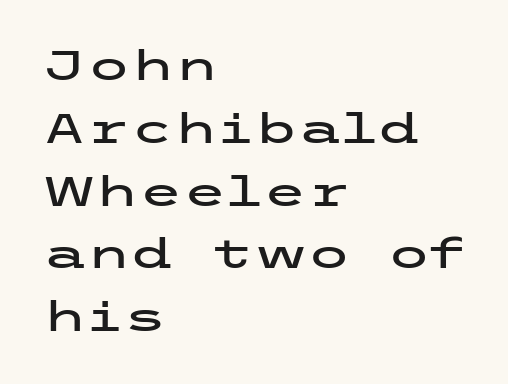
These lines are composed in type without serifs. Here the glyphs are tracked normally, forming tight word shapes. One glance says typical: line gaps are just what's usual. Italic? Not at all — the glyphs are vertical.
